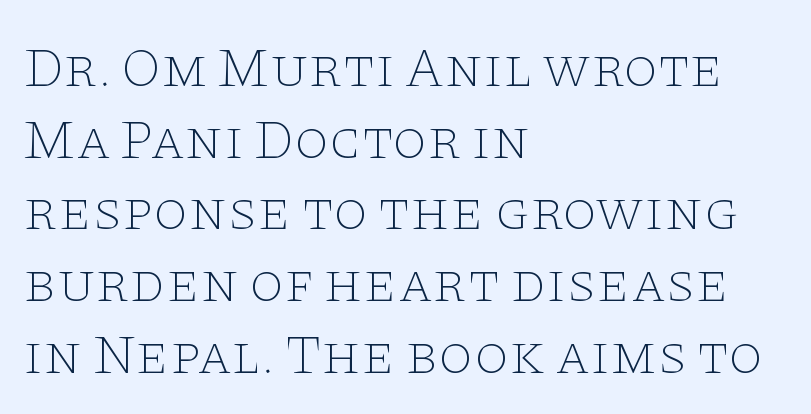
Descenders are the only things crossing below the line. Bold? No — there's no thickening of the strokes. How are the letters spaced? Ordinarily, with no added tracking. These lines are rendered in a variable-pitch font. When letters stand straight like this, we call the style roman or upright. Look at the bottom of the vertical strokes: they flare into serifs here.
